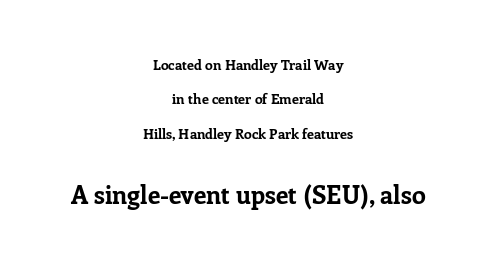
Q: Is the text bold? A: Yes.
Q: Is the text italic (slanted)? A: No, it is upright.
Q: Is the text underlined? A: No.
Q: How is the paragraph aligned? A: Centered.
Q: Is the spacing between letters normal or unusually wide? A: Normal.
Q: Is the spacing between lines tight, normal or loose? A: Loose.
Q: Which block of text is set in a larger size, the first (top) or the second (bottom)? A: The second (bottom) one.
